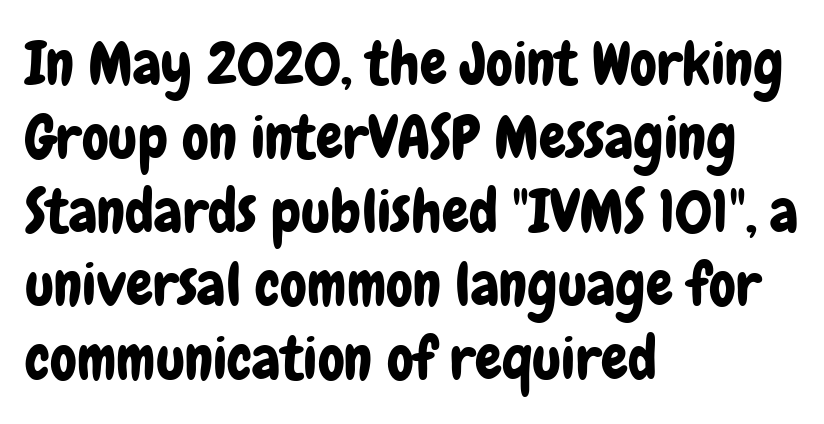
Compared with typical body copy, the letter spacing here is the same. The characters display no serif detailing; their extremities are plain. The type sits square on the baseline with zero lean. Short and long lines alike share a common starting point at left.
